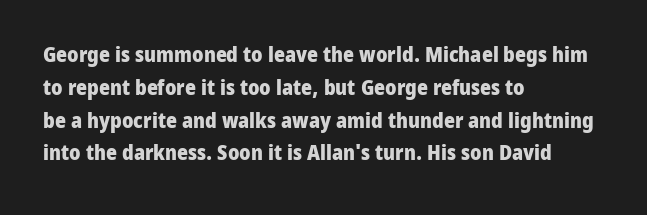
Weight check: bold — yes, fully. This rendering features lettering with no underline. This is the regular roman posture of the typeface. Is there much room between lines? A standard amount, neither cramped nor airy. No extra tracking has been applied to these lines. The rag falls on the right side of this text block.
